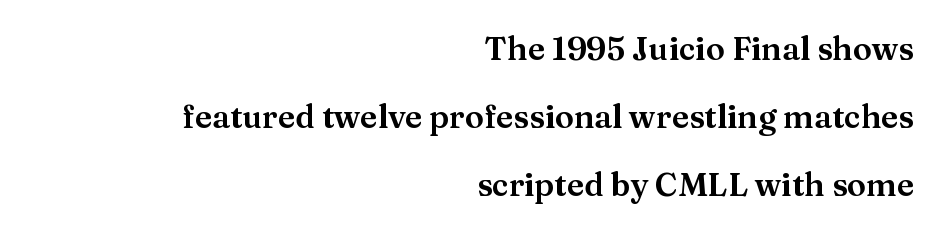
The image shows 32 px serif type, upright; set right-aligned, loose line spacing (2.13x), normal letter spacing, not underlined; medium stroke contrast and a medium x-height.
